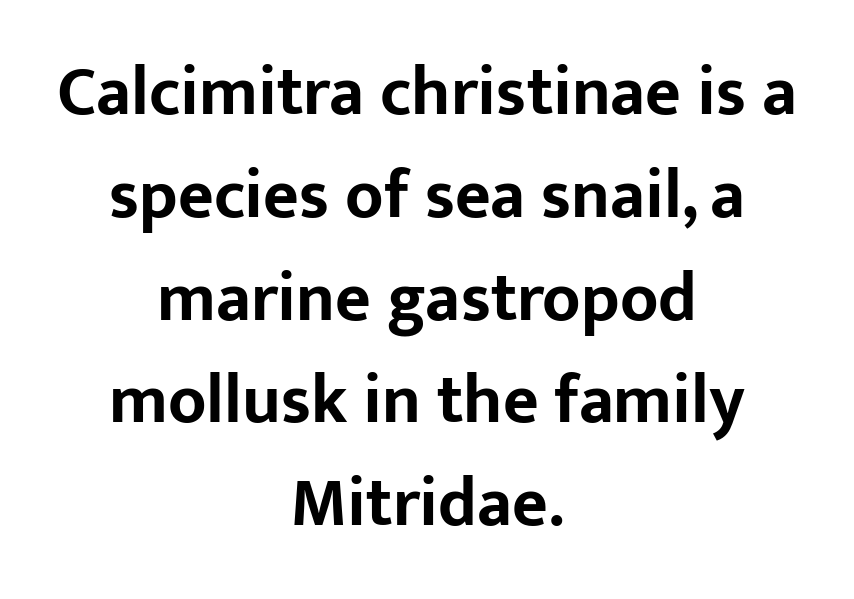
The image shows 69 px bold sans-serif type, upright; set centered, normal line spacing (1.49x), normal letter spacing, not underlined; low stroke contrast and a medium x-height.
